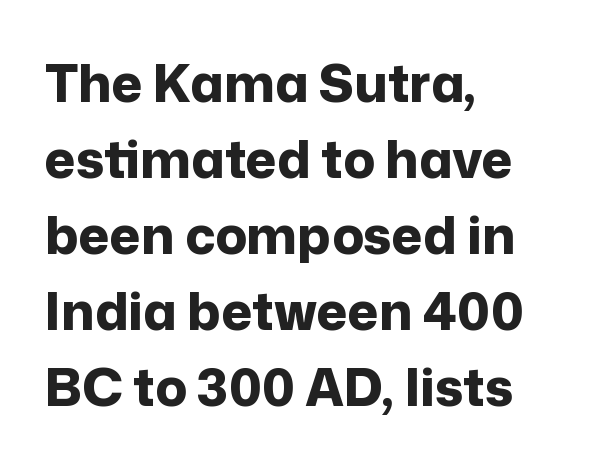
Underline: absent. Is this a fixed-width face? No — the glyphs have proportional, varying widths. Short note: letters normally spaced. Heavy, bold letterforms. The letters stand upright; this is a roman face.
